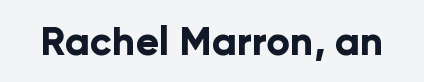
{"serif": "no", "italic": "no", "bold": "yes", "weight": "bold", "width": "normal", "stroke_contrast": "low", "x_height": "medium", "monospaced": "no", "underline": "no", "letter_spacing": "normal", "letter_spacing_em": 0.0, "glyph_px": 39}
